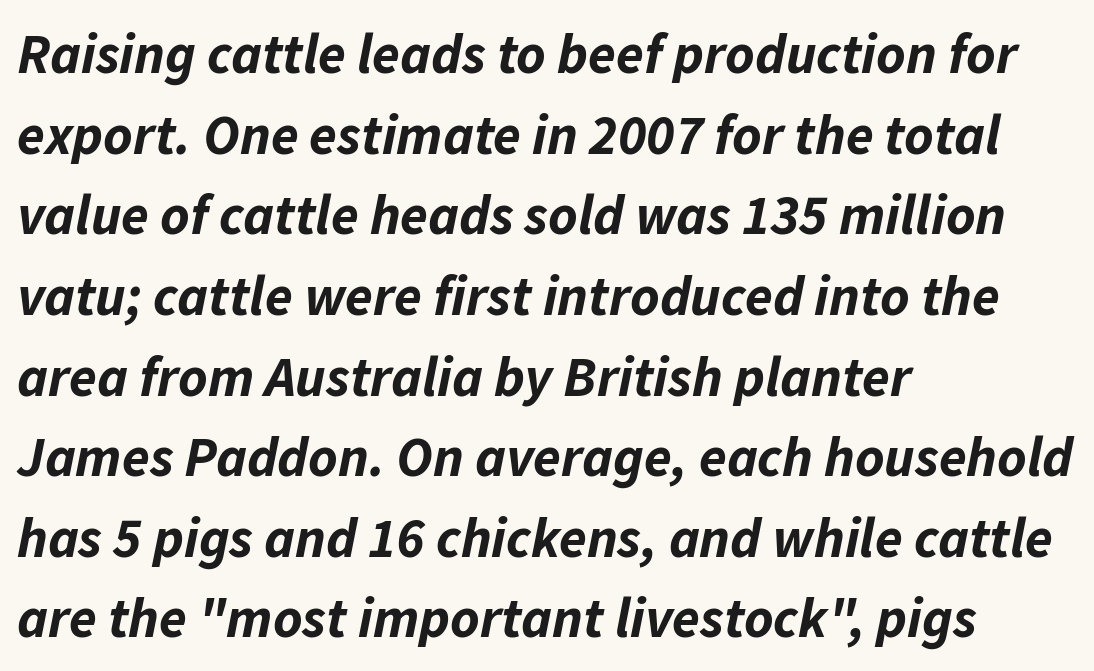
The image shows 56 px bold type, italic (leaning right); set left-aligned, normal line spacing (1.44x), normal letter spacing, not underlined; low stroke contrast and a medium x-height.
